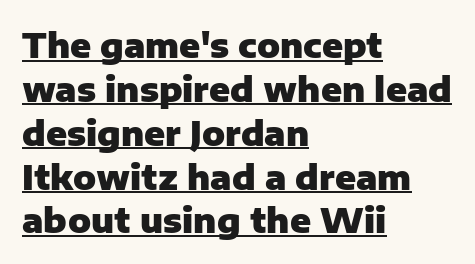
Q: Is the text bold? A: Yes.
Q: Is the text italic (slanted)? A: No, it is upright.
Q: Is the typeface a serif or a sans-serif typeface? A: Sans-serif.
Q: Is the text underlined? A: Yes.
Q: How is the paragraph aligned? A: Left-aligned.
Q: Is the spacing between letters normal or unusually wide? A: Normal.
Q: Is the spacing between lines tight, normal or loose? A: Normal.
Q: Width (condensed, normal, or wide)? A: Normal.
Q: Stroke contrast? A: Low.
Q: x-height? A: Medium.
Q: Monospaced? A: No.
